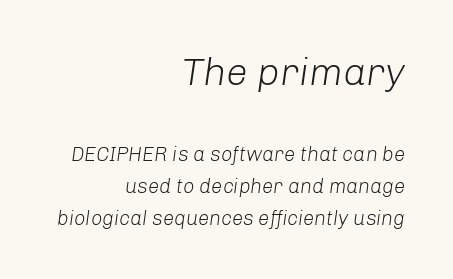
Underline: absent. Whoever set this made the first block the dominant, larger element. Think standard paragraph weight, or any step lighter than that. In terms of leading, this rendering sits right in the middle. Observe the ordinary spacing: letters are neighbours, not strangers. The rendering applies a slant to the glyphs.
